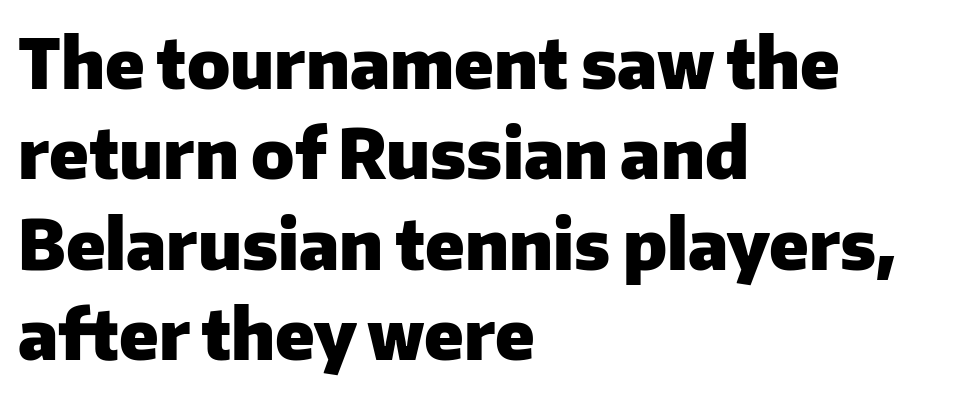
The image shows 68 px heavy sans-serif type, upright; set left-aligned, normal line spacing (1.33x), normal letter spacing, not underlined; low stroke contrast and a medium x-height.
